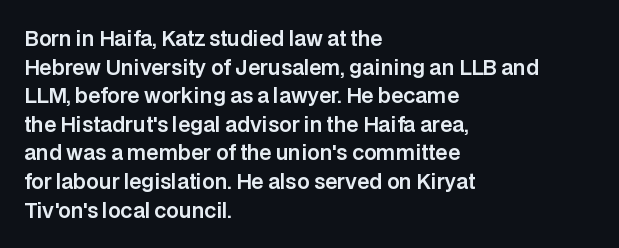
{"italic": "no", "underline": "no", "align": "left", "line_spacing": "normal", "line_spacing_ratio": 1.43, "letter_spacing": "normal", "letter_spacing_em": 0.0, "glyph_px": 20}
